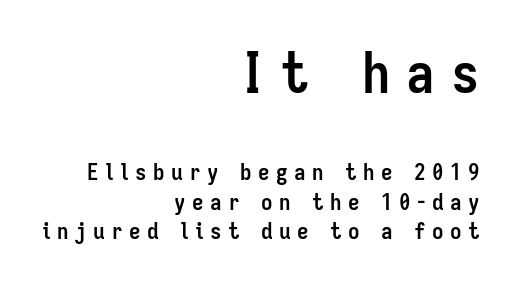
Q: Is the text bold? A: Yes.
Q: Is the text italic (slanted)? A: No, it is upright.
Q: Is the typeface a serif or a sans-serif typeface? A: Sans-serif.
Q: Is the text underlined? A: No.
Q: How is the paragraph aligned? A: Right-aligned.
Q: Is the spacing between letters normal or unusually wide? A: Unusually wide.
Q: Is the spacing between lines tight, normal or loose? A: Normal.
Q: Which block of text is set in a larger size, the first (top) or the second (bottom)? A: The first (top) one.
Q: Width (condensed, normal, or wide)? A: Condensed.
Q: Stroke contrast? A: Low.
Q: x-height? A: Medium.
Q: Monospaced? A: No.
